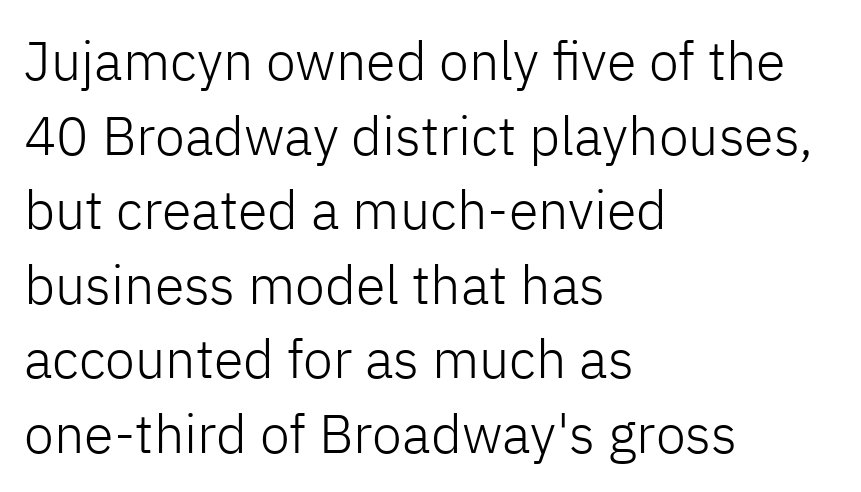
{"serif": "no", "italic": "no", "bold": "no", "weight": "light", "width": "normal", "stroke_contrast": "low", "x_height": "medium", "monospaced": "no", "underline": "no", "align": "left", "line_spacing": "normal", "line_spacing_ratio": 1.38, "letter_spacing": "normal", "letter_spacing_em": 0.0, "glyph_px": 54}
